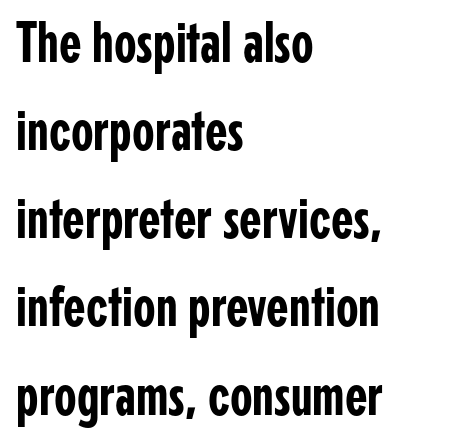
{"serif": "no", "italic": "no", "width": "condensed", "stroke_contrast": "low", "x_height": "medium", "monospaced": "no", "underline": "no", "align": "left", "line_spacing": "normal", "line_spacing_ratio": 1.52, "letter_spacing": "normal", "letter_spacing_em": 0.0, "glyph_px": 58}
